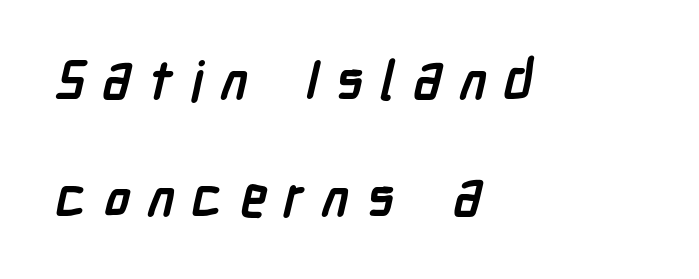
Q: Is the text bold? A: Yes.
Q: Is the typeface a serif or a sans-serif typeface? A: Sans-serif.
Q: Is the text underlined? A: No.
Q: How is the paragraph aligned? A: Left-aligned.
Q: Is the spacing between letters normal or unusually wide? A: Unusually wide.
Q: Is the spacing between lines tight, normal or loose? A: Loose.
Q: Width (condensed, normal, or wide)? A: Condensed.
Q: Stroke contrast? A: Low.
Q: x-height? A: Medium.
Q: Monospaced? A: No.
